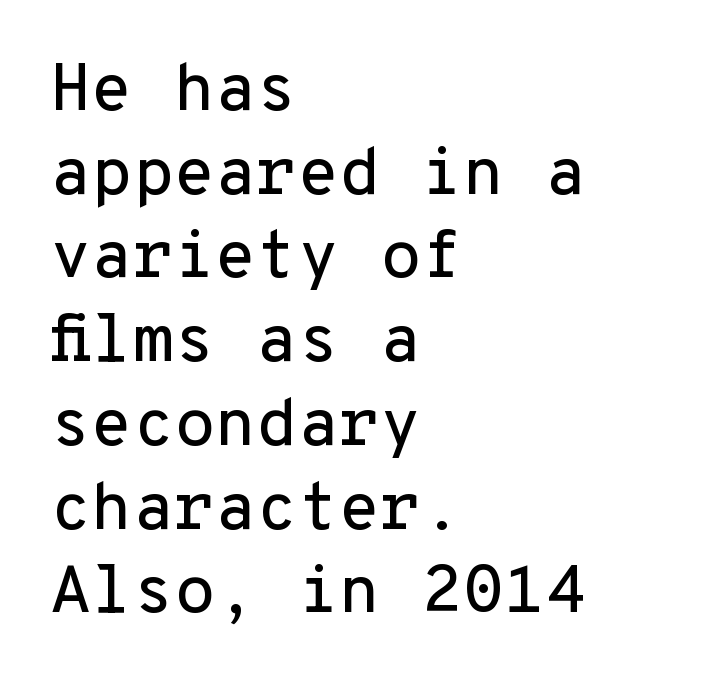
The compositor pushed each line to the left boundary. Words float on clear page, feet unadorned. A typesetter would call this zero additional tracking. Rendered with straight, roman letterforms.
